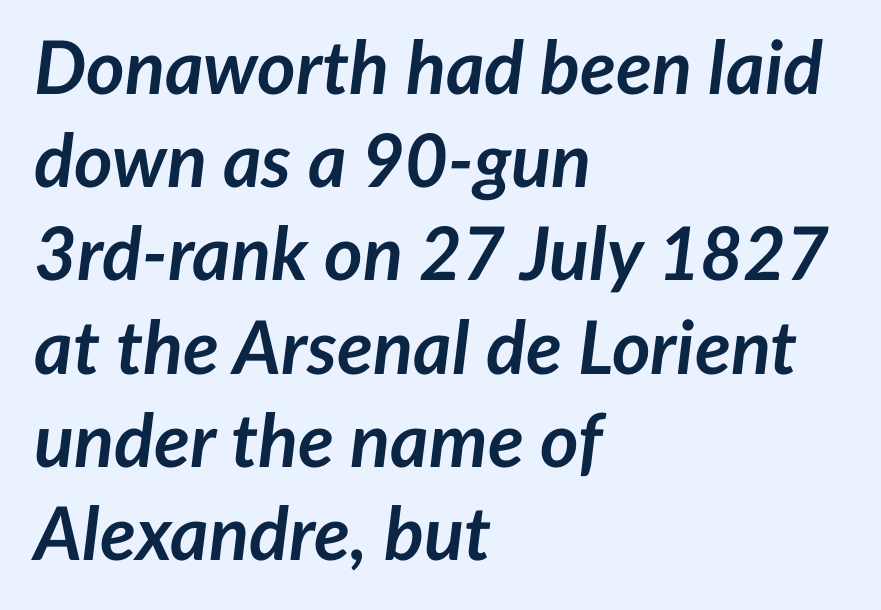
{"italic": "yes", "lean": "right", "slant_degrees": 7, "bold": "yes", "weight": "semibold", "width": "normal", "stroke_contrast": "low", "x_height": "medium", "monospaced": "no", "underline": "no", "align": "left", "line_spacing": "normal", "line_spacing_ratio": 1.26, "letter_spacing": "normal", "letter_spacing_em": 0.0, "glyph_px": 74}
